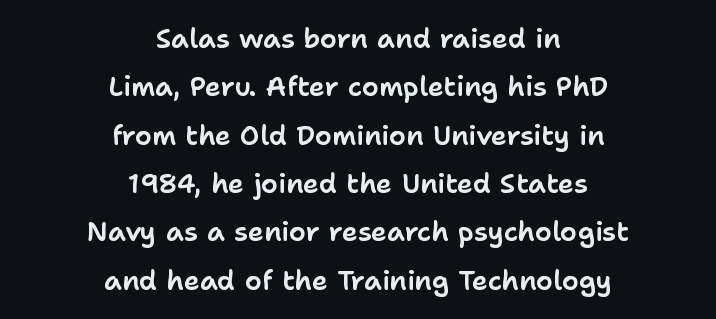
{"italic": "no", "underline": "no", "align": "center", "line_spacing_ratio": 1.79, "letter_spacing": "normal", "letter_spacing_em": 0.0, "glyph_px": 27}
